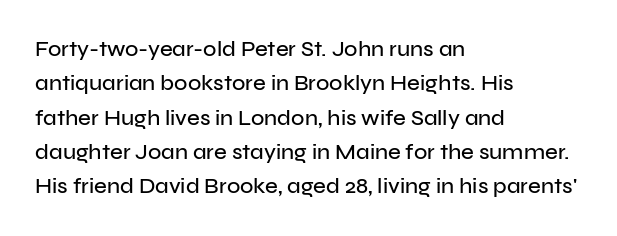
Q: Is the text italic (slanted)? A: No, it is upright.
Q: Is the text underlined? A: No.
Q: How is the paragraph aligned? A: Left-aligned.
Q: Is the spacing between letters normal or unusually wide? A: Normal.
Q: Is the spacing between lines tight, normal or loose? A: Normal.
